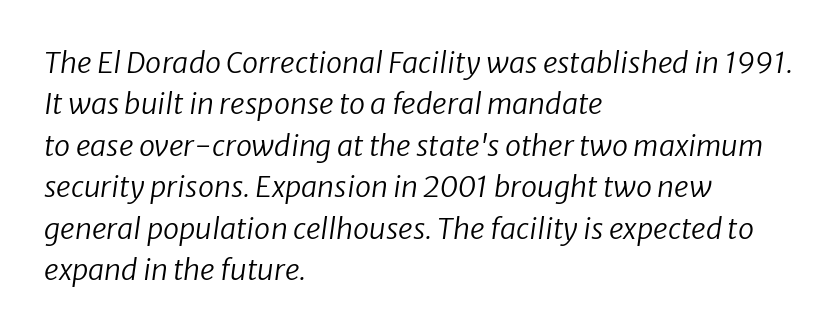
The image shows 29 px regular-weight type, italic (leaning right); set left-aligned, normal line spacing (1.43x), normal letter spacing, not underlined; low stroke contrast and a medium x-height.
